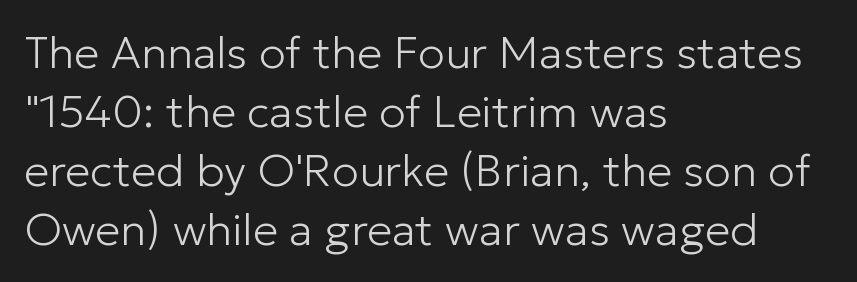
Between one letter and the next there's only the usual sliver of space. Upright lettering throughout. Descender tails drop into unmarked territory. Caption: face not bold, strokes unweighted. The face used here is proportionally spaced, like ordinary book or web type.
